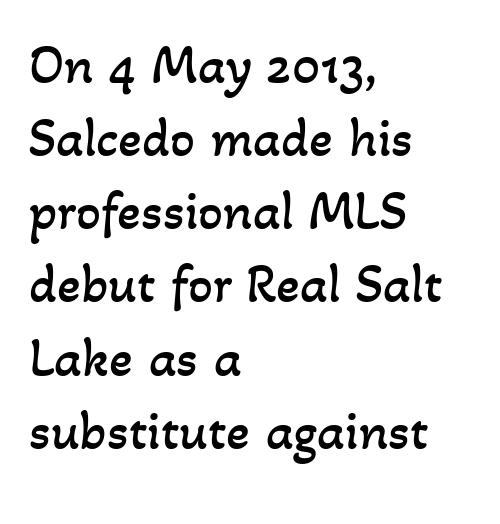
{"bold": "no", "weight": "regular", "width": "normal", "stroke_contrast": "low", "x_height": "small", "monospaced": "no", "underline": "no", "align": "left", "line_spacing": "normal", "line_spacing_ratio": 1.33, "letter_spacing": "normal", "letter_spacing_em": 0.0, "glyph_px": 55}
